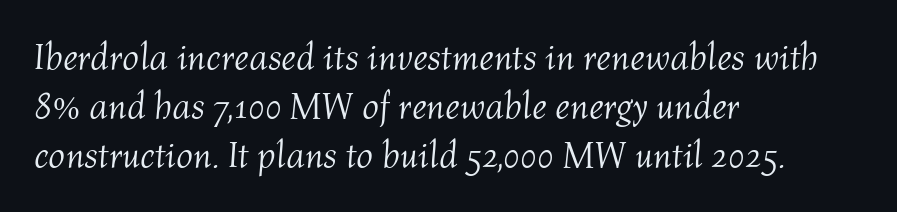
Q: Is the text bold? A: No.
Q: Is the text italic (slanted)? A: Yes, it leans right by about 4 degrees.
Q: Is the text underlined? A: No.
Q: How is the paragraph aligned? A: Left-aligned.
Q: Is the spacing between letters normal or unusually wide? A: Normal.
Q: Is the spacing between lines tight, normal or loose? A: Normal.
Q: Width (condensed, normal, or wide)? A: Normal.
Q: Stroke contrast? A: Medium.
Q: x-height? A: Medium.
Q: Monospaced? A: No.
